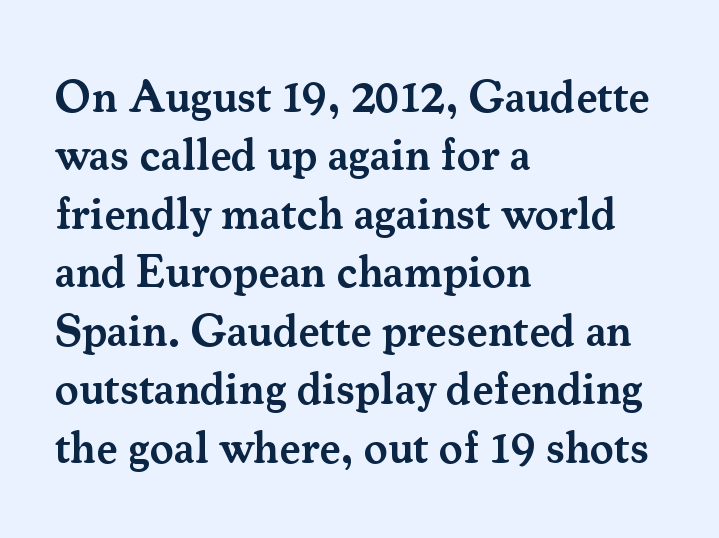
One glance says typical: line gaps are just what's usual. A serif font was chosen for this passage. As a designer I'd log this as weight 600, semibold. The strip under each line holds only bare page. What stands out about the letter spacing? Nothing — it is the standard amount.
